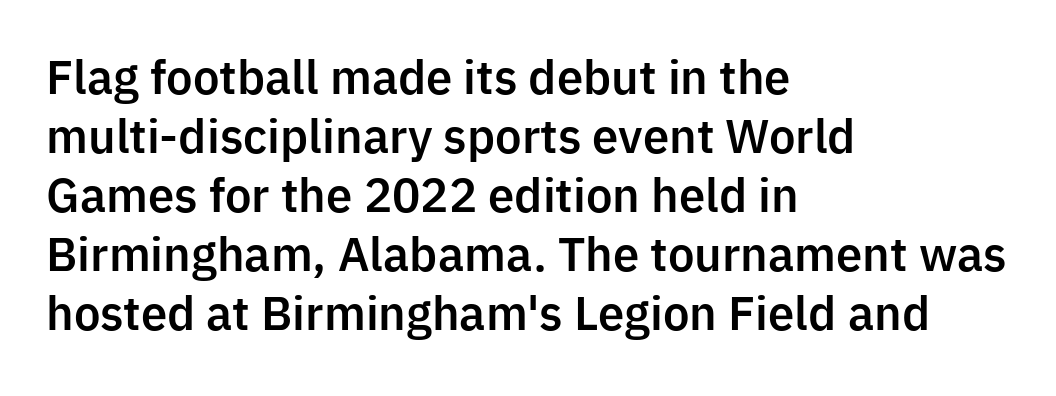
{"serif": "no", "italic": "no", "width": "normal", "stroke_contrast": "low", "x_height": "medium", "monospaced": "no", "underline": "no", "align": "left", "line_spacing": "normal", "line_spacing_ratio": 1.31, "letter_spacing": "normal", "letter_spacing_em": 0.0, "glyph_px": 45}
